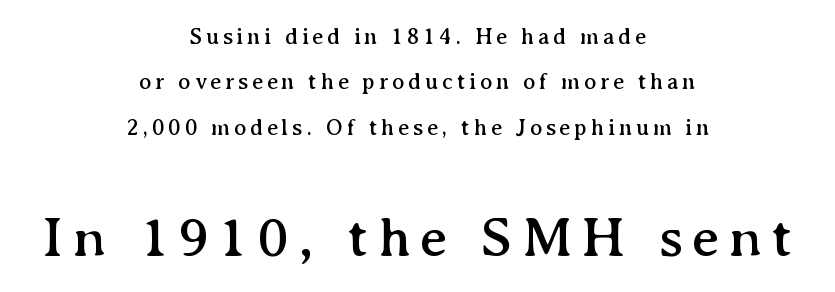
Spacing verdict: proportional, widths tailored to each character. I'd call this a serif setting — the letters wear small feet. The letters stand upright; this is a roman face. The setting favours the middle, as headings and verse often do.
